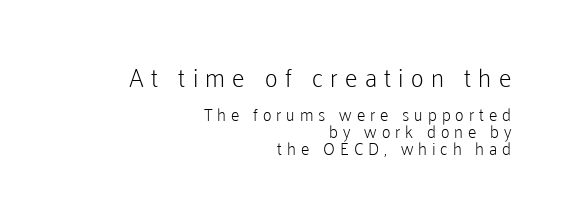
{"italic": "no", "bold": "no", "underline": "no", "align": "right", "line_spacing": "tight", "line_spacing_ratio": 0.98, "letter_spacing": "wide", "letter_spacing_em": 0.29, "larger_block": "first", "size_ratio": 1.47, "glyph_px": 25}
